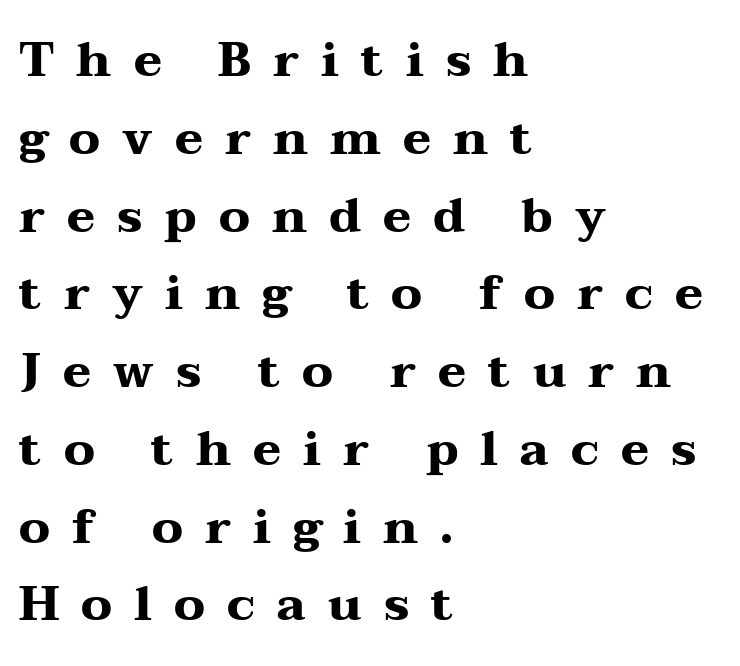
The image shows 48 px heavy, wide serif type, upright; set left-aligned, normal line spacing (1.62x), unusually wide letter spacing (+0.46 em), not underlined; medium stroke contrast and a medium x-height.
